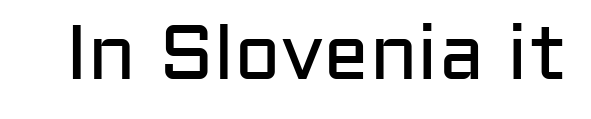
Q: Is the text bold? A: No.
Q: Is the text italic (slanted)? A: No, it is upright.
Q: Is the typeface a serif or a sans-serif typeface? A: Sans-serif.
Q: Is the text underlined? A: No.
Q: Is the spacing between letters normal or unusually wide? A: Normal.
Q: Width (condensed, normal, or wide)? A: Normal.
Q: Stroke contrast? A: Low.
Q: x-height? A: Medium.
Q: Monospaced? A: No.
